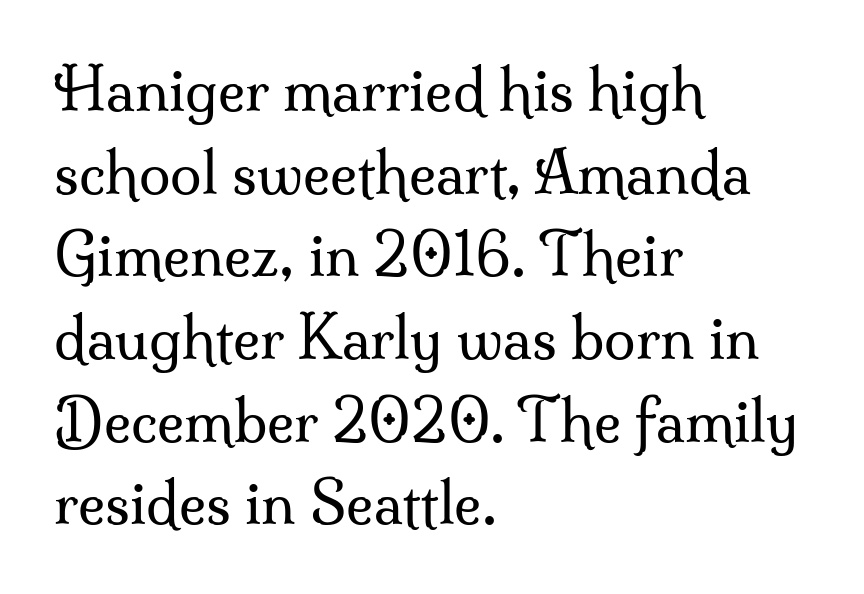
{"serif": "yes", "italic": "no", "bold": "no", "weight": "regular", "width": "normal", "stroke_contrast": "medium", "x_height": "small", "monospaced": "no", "underline": "no", "align": "left", "line_spacing": "normal", "line_spacing_ratio": 1.45, "letter_spacing": "normal", "letter_spacing_em": 0.0, "glyph_px": 57}
